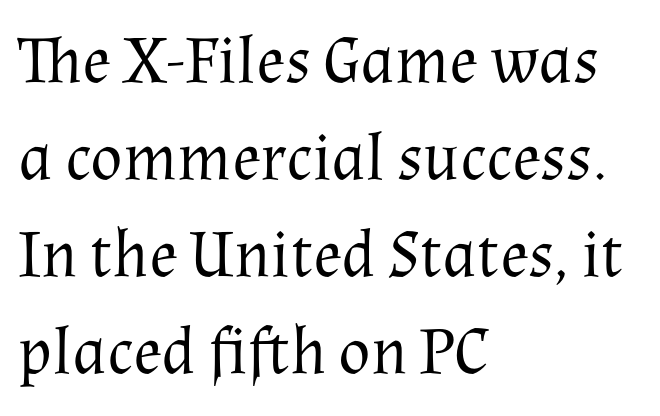
The lines sit at an ordinary, default distance from one another. Each letter's strokes conclude with small projecting serifs. Descenders are the only things crossing below the line. A quiet, ordinary-to-light weight characterises the typeface. No italicization has been applied; the sample stays upright. Nobody touched the tracking dial on this one.
